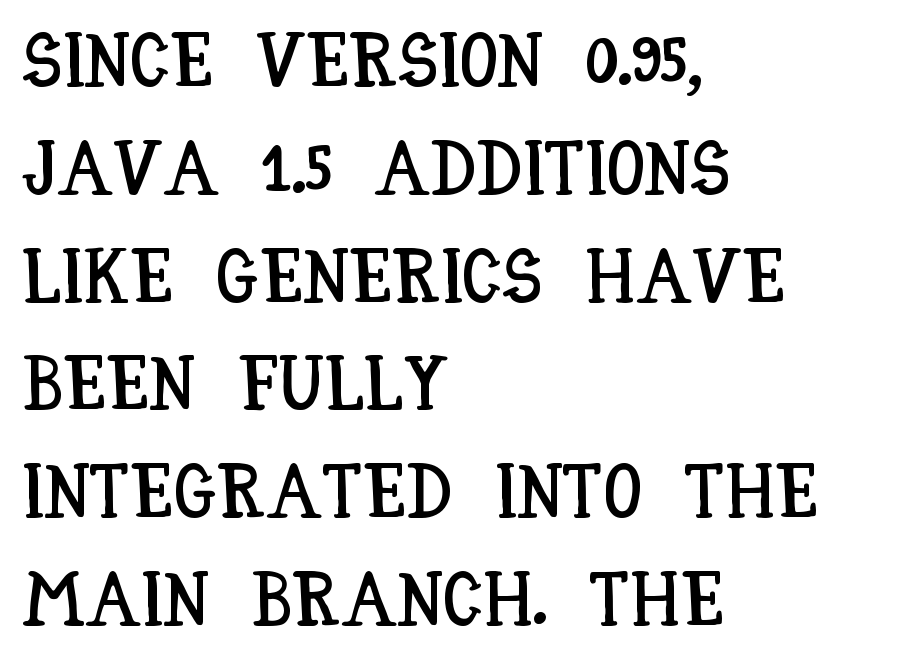
{"italic": "no", "width": "condensed", "stroke_contrast": "low", "x_height": "large", "monospaced": "no", "underline": "no", "align": "left", "line_spacing": "normal", "line_spacing_ratio": 1.4, "letter_spacing": "normal", "letter_spacing_em": 0.0, "glyph_px": 77}
